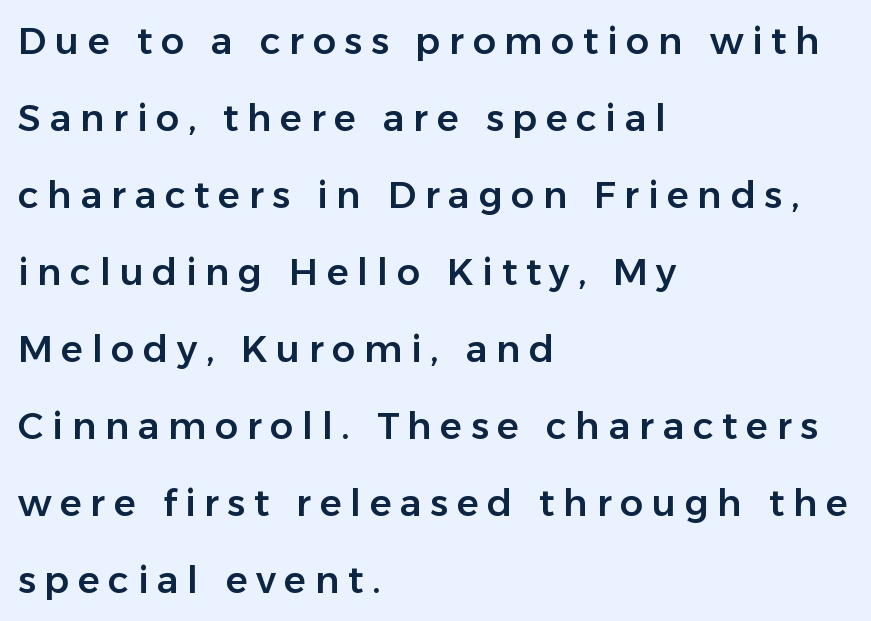
The image shows 37 px sans-serif type, upright; set left-aligned, loose line spacing (2.08x), unusually wide letter spacing (+0.23 em), not underlined; low stroke contrast and a medium x-height.
